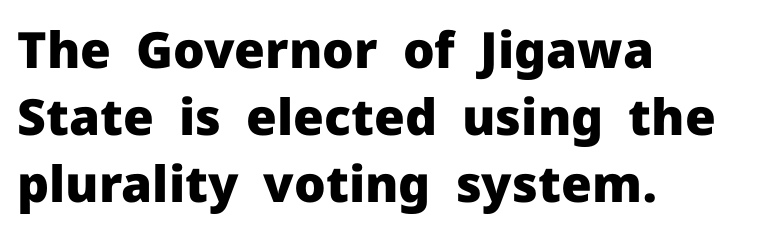
{"serif": "no", "italic": "no", "bold": "yes", "weight": "heavy", "width": "normal", "stroke_contrast": "low", "x_height": "medium", "monospaced": "no", "underline": "no", "align": "left", "line_spacing": "normal", "line_spacing_ratio": 1.34, "letter_spacing": "normal", "letter_spacing_em": 0.0, "glyph_px": 50}
